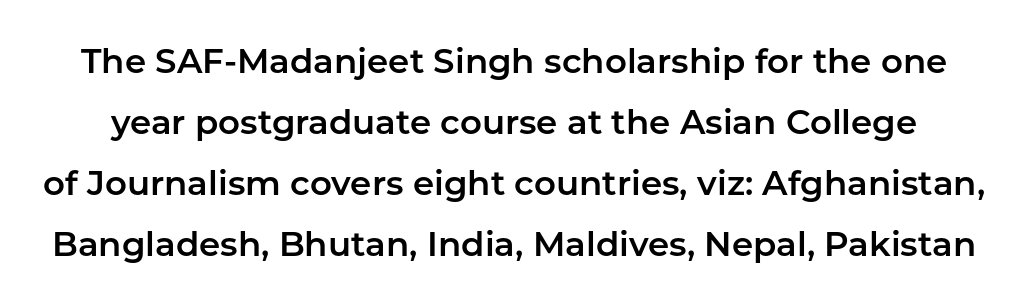
The image shows 34 px sans-serif type, upright; set line spacing 1.79x, normal letter spacing, not underlined; low stroke contrast and a medium x-height.
